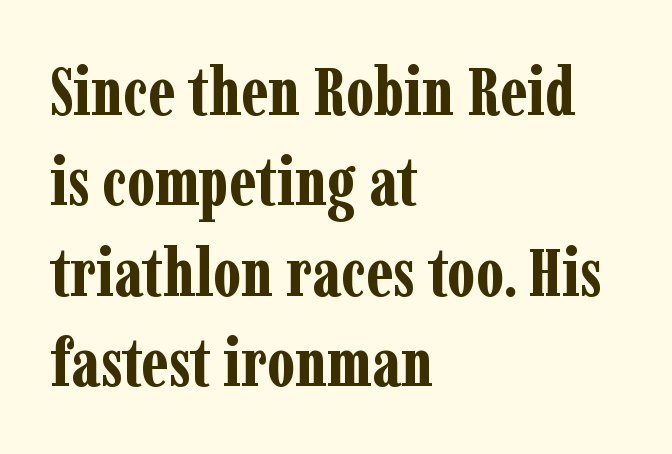
Q: Is the text bold? A: Yes.
Q: Is the text italic (slanted)? A: No, it is upright.
Q: Is the typeface a serif or a sans-serif typeface? A: Serif.
Q: Is the text underlined? A: No.
Q: How is the paragraph aligned? A: Left-aligned.
Q: Is the spacing between letters normal or unusually wide? A: Normal.
Q: Is the spacing between lines tight, normal or loose? A: Normal.
Q: Width (condensed, normal, or wide)? A: Condensed.
Q: Stroke contrast? A: Low.
Q: x-height? A: Medium.
Q: Monospaced? A: No.
